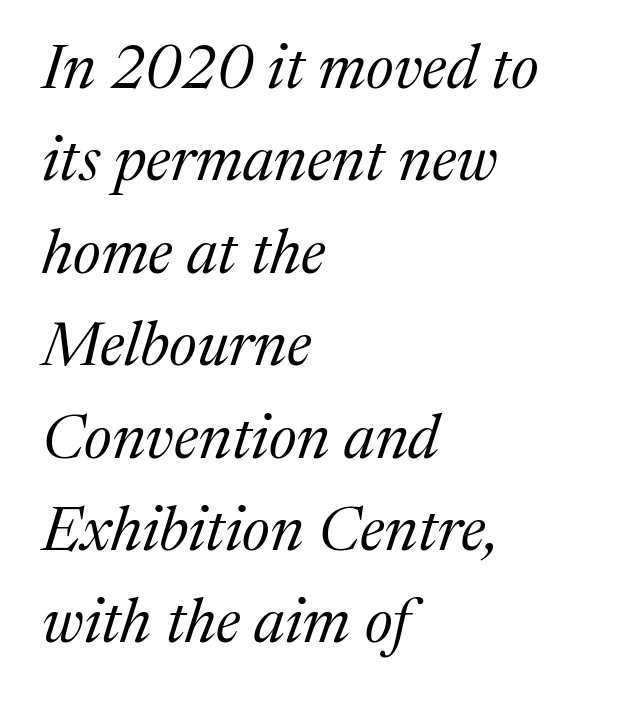
The text was rendered using a seriffed face with decorative stroke endings. The face used here is proportionally spaced, like ordinary book or web type. This sample is left-justified, so line endings fall wherever the words run out. The font's italic variant was chosen for this text. In terms of letterspacing, this is plain default setting.
